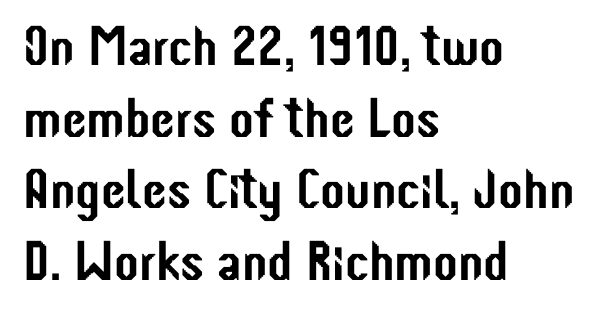
Q: Is the text italic (slanted)? A: No, it is upright.
Q: Is the typeface a serif or a sans-serif typeface? A: Sans-serif.
Q: Is the text underlined? A: No.
Q: How is the paragraph aligned? A: Left-aligned.
Q: Is the spacing between letters normal or unusually wide? A: Normal.
Q: Is the spacing between lines tight, normal or loose? A: Normal.
Q: Width (condensed, normal, or wide)? A: Condensed.
Q: Stroke contrast? A: Low.
Q: x-height? A: Medium.
Q: Monospaced? A: No.
